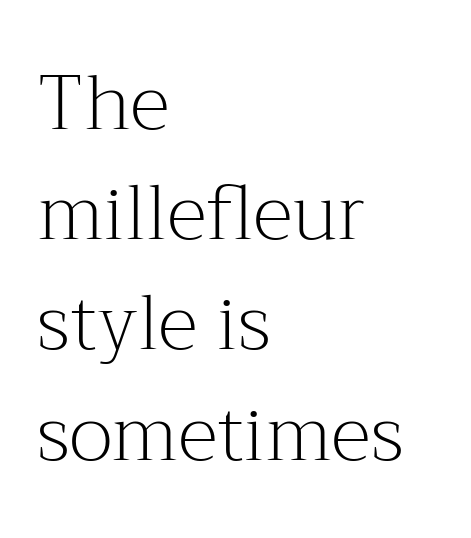
The image shows 76 px light serif type, upright; set left-aligned, normal line spacing (1.45x), normal letter spacing, not underlined; medium stroke contrast and a medium x-height.
